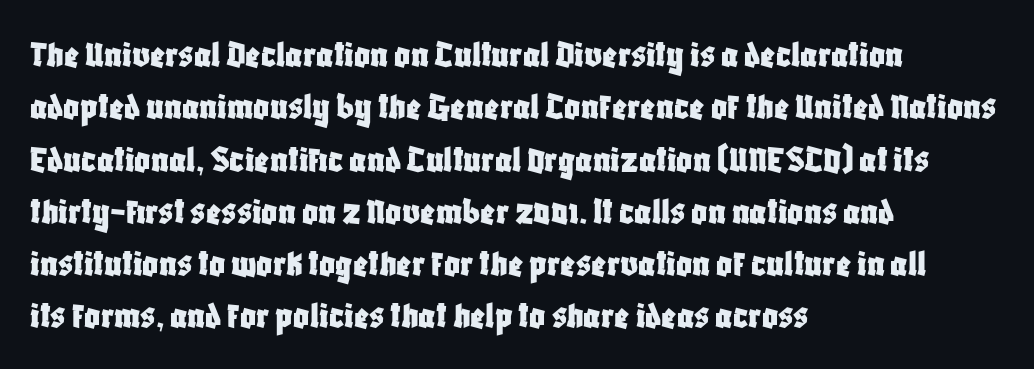
Letter spacing: default. Proportional: the letters do not fall into vertical columns. A typesetter would call this leading conventional body-copy spacing. Italic: no, the glyphs are upright roman. Is this a sans? Yes — the strokes have no serifs. The lines in this sample share a left origin and differ only in where they stop.
